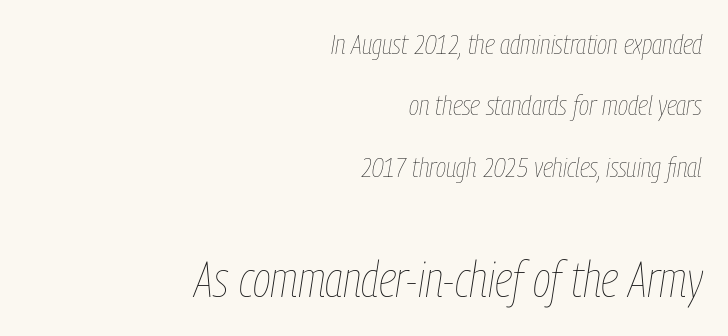
Layout note: lines flush right. You get the small type first, then a jump to larger type. If you measured baseline to baseline, you'd find a long distance. This is oblique type, the kind used for emphasis or titles. Letters rest on an invisible, unmarked baseline.
